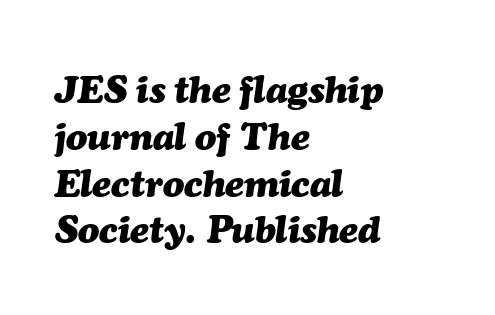
The letters are slanted; this is an italic face. Horizontal alignment here is leftward, the default for most running prose. The passage shown is typed in a proportional face where columns would drift. Underlining? Definitely not there.
